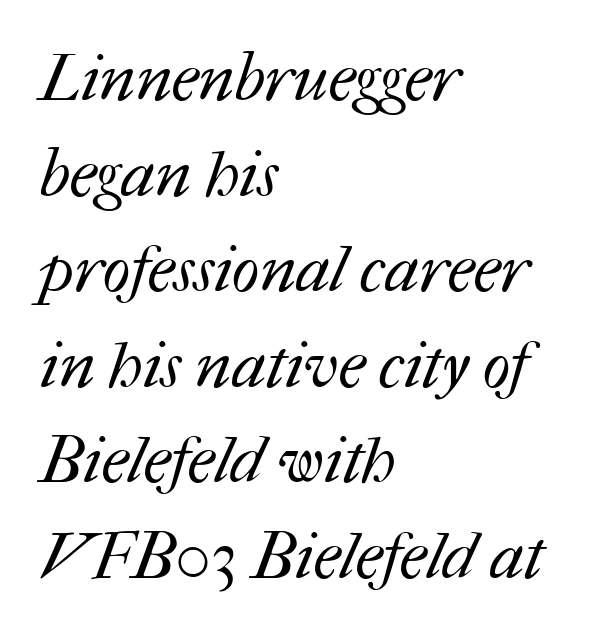
The block of text has a typical density, with ordinary space between rows. The tracking reads as untouched default to a designer's eye. The font sits on the lighter half of the weight spectrum, regular included. Unmarked baselines from the first word to the last. Think of a printed novel: that variable character pitch is what you see here. Is the block centered? No — it sits flush against the left margin.
